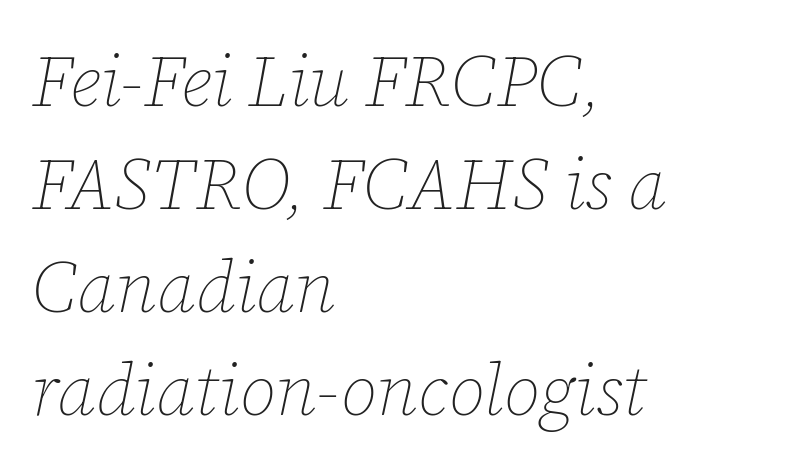
The image shows 72 px thin type, italic (leaning right); set left-aligned, normal line spacing (1.43x), normal letter spacing, not underlined; low stroke contrast and a medium x-height.
